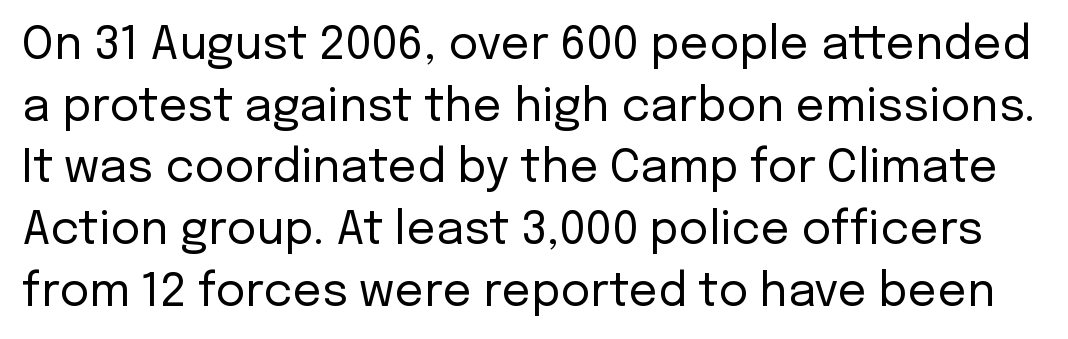
{"serif": "no", "italic": "no", "bold": "no", "weight": "regular", "width": "normal", "stroke_contrast": "low", "x_height": "medium", "monospaced": "no", "underline": "no", "line_spacing": "normal", "line_spacing_ratio": 1.34, "letter_spacing": "normal", "letter_spacing_em": 0.0, "glyph_px": 46}
